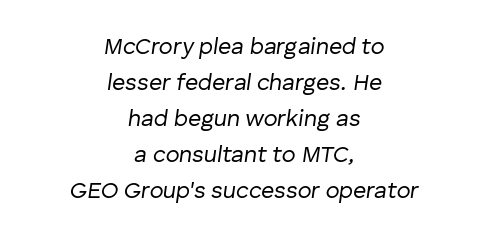
This sample uses an oblique cut, with every glyph tilted off the vertical. Teacher's note: observe the equal gaps on both sides — that is centered alignment. Descenders are the only things crossing below the line. Leading: standard.
